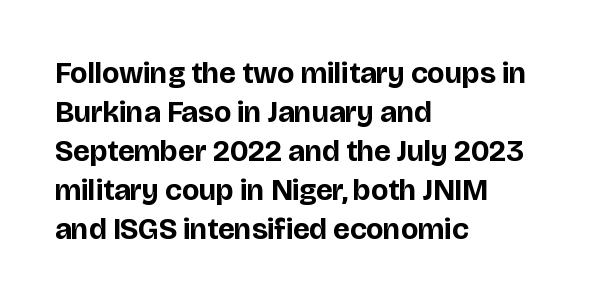
Evenly set lines give the paragraph a standard silhouette. It's the straight-up-and-down kind of type. The text was rendered using a sans face with plain stroke endings. Alignment: flush left. The passage shown is typed in a proportional face where columns would drift. Its strokes are broad and dark, the hallmark of bold type.
